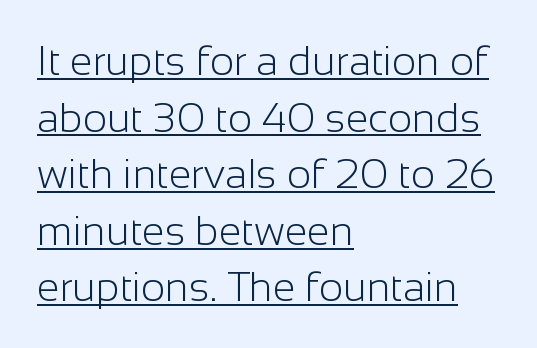
The image shows 41 px light sans-serif type, upright; set left-aligned, normal line spacing (1.38x), normal letter spacing, underlined; low stroke contrast and a medium x-height.
